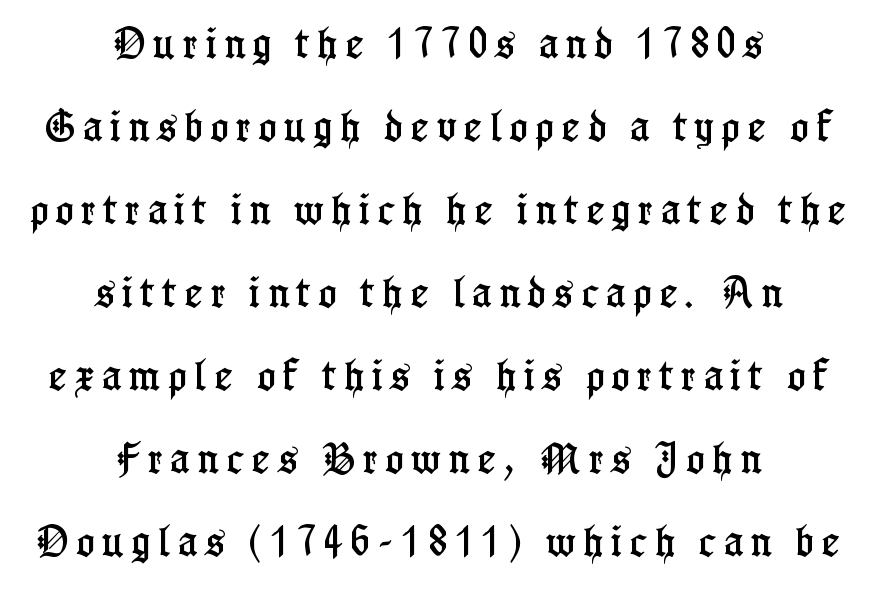
The rendering shows small feet on the letterforms — a serif design. The passage shown is typed in a proportional face where columns would drift. The space between consecutive lines is lavish. Honestly, there is no underline to notice here at all. The passage shown has open, widely tracked lettering throughout. This rendering uses center alignment, leaving both contours irregular but symmetric.
